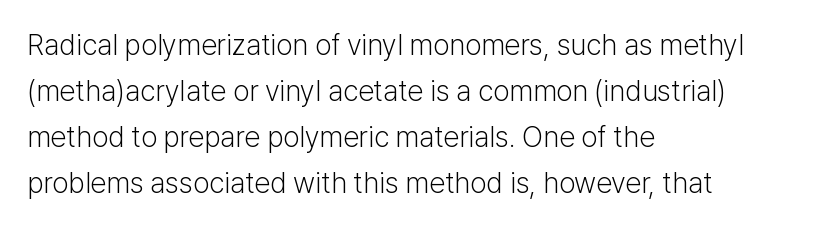
Compared with typical paragraphs, the rows here are spaced about the same. A clean baseline with only descenders dipping below it. You could not count columns in this text — the font is proportionally spaced. In terms of posture, this sample is upright. This is sans-serif lettering, the kind often seen on screens and signage.
